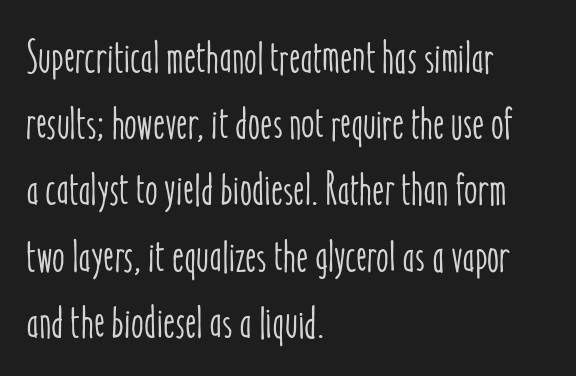
Q: Is the text italic (slanted)? A: No, it is upright.
Q: Is the text underlined? A: No.
Q: How is the paragraph aligned? A: Left-aligned.
Q: Is the spacing between letters normal or unusually wide? A: Normal.
Q: Is the spacing between lines tight, normal or loose? A: Normal.
Q: Width (condensed, normal, or wide)? A: Condensed.
Q: Stroke contrast? A: Low.
Q: x-height? A: Medium.
Q: Monospaced? A: No.
